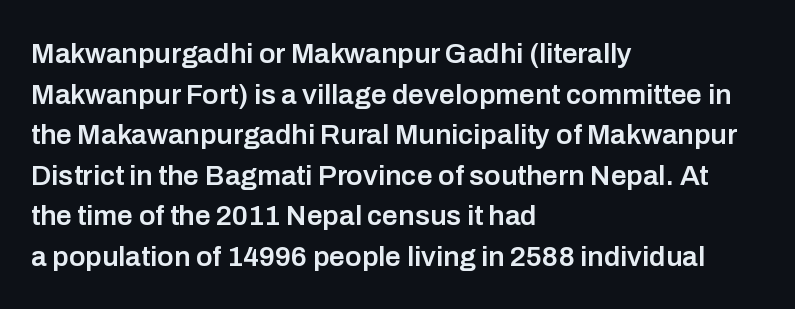
Q: Is the text bold? A: Semi-bold.
Q: Is the text italic (slanted)? A: No, it is upright.
Q: Is the typeface a serif or a sans-serif typeface? A: Sans-serif.
Q: Is the text underlined? A: No.
Q: How is the paragraph aligned? A: Left-aligned.
Q: Is the spacing between letters normal or unusually wide? A: Normal.
Q: Is the spacing between lines tight, normal or loose? A: Normal.
Q: Width (condensed, normal, or wide)? A: Normal.
Q: Stroke contrast? A: Low.
Q: x-height? A: Medium.
Q: Monospaced? A: No.
